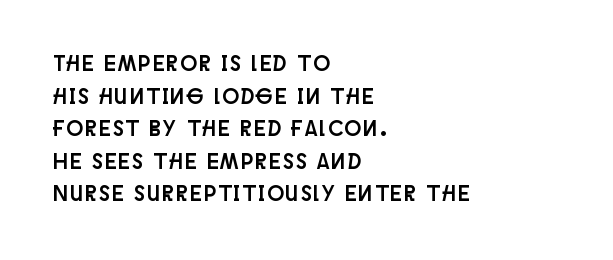
The zone under the glyphs is completely vacant. Horizontally, the lines are justified to the leading edge only. Characters remain perfectly vertical along every line. Quick note: interline space is typical.
